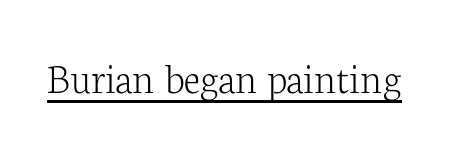
The image shows 44 px light serif type, upright; set normal letter spacing, underlined; low stroke contrast and a medium x-height.
